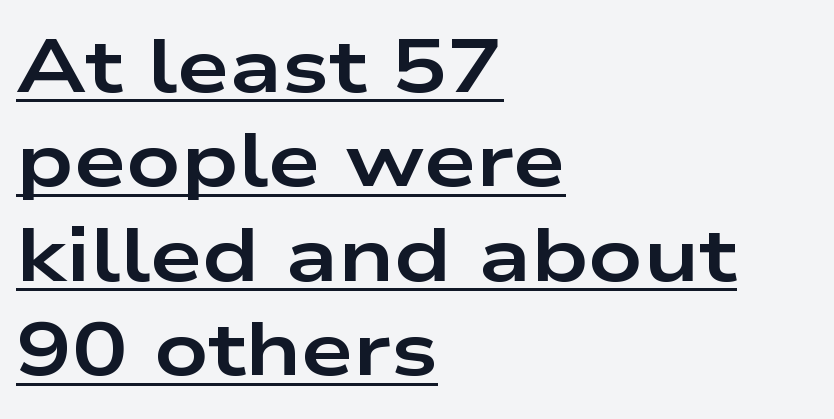
Q: Is the text bold? A: Yes.
Q: Is the text italic (slanted)? A: No, it is upright.
Q: Is the typeface a serif or a sans-serif typeface? A: Sans-serif.
Q: Is the text underlined? A: Yes.
Q: How is the paragraph aligned? A: Left-aligned.
Q: Is the spacing between letters normal or unusually wide? A: Normal.
Q: Is the spacing between lines tight, normal or loose? A: Normal.
Q: Width (condensed, normal, or wide)? A: Wide.
Q: Stroke contrast? A: Low.
Q: x-height? A: Medium.
Q: Monospaced? A: No.
